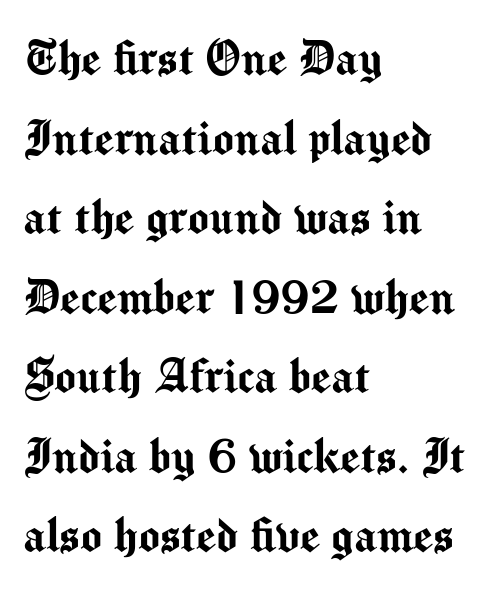
{"serif": "no", "italic": "no", "width": "normal", "stroke_contrast": "medium", "x_height": "medium", "monospaced": "no", "underline": "no", "align": "left", "line_spacing": "normal", "line_spacing_ratio": 1.42, "letter_spacing": "normal", "letter_spacing_em": 0.0, "glyph_px": 56}
